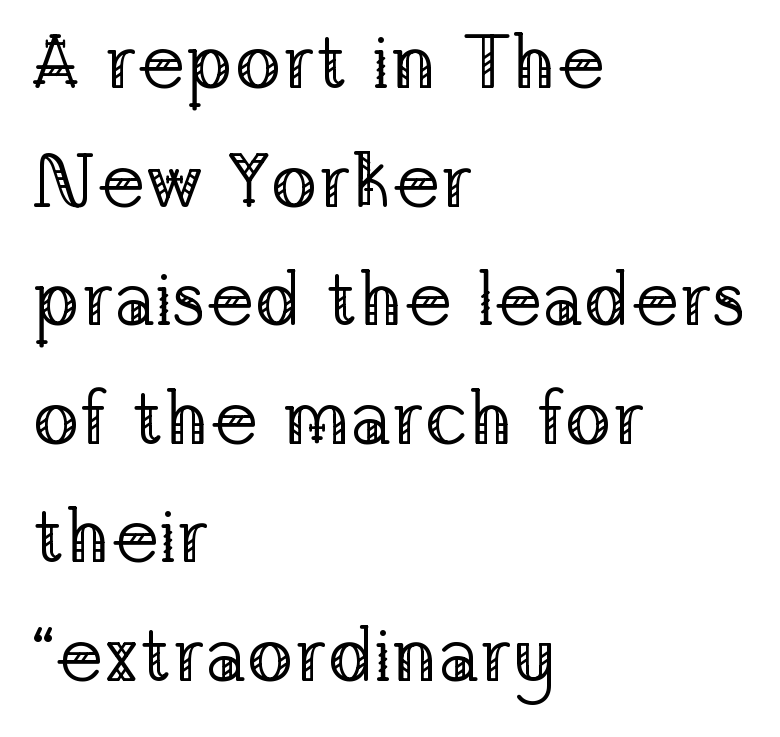
{"serif": "yes", "italic": "no", "bold": "no", "weight": "regular", "width": "normal", "stroke_contrast": "low", "x_height": "medium", "monospaced": "no", "underline": "no", "align": "left", "line_spacing": "normal", "line_spacing_ratio": 1.54, "letter_spacing": "normal", "letter_spacing_em": 0.0, "glyph_px": 77}
